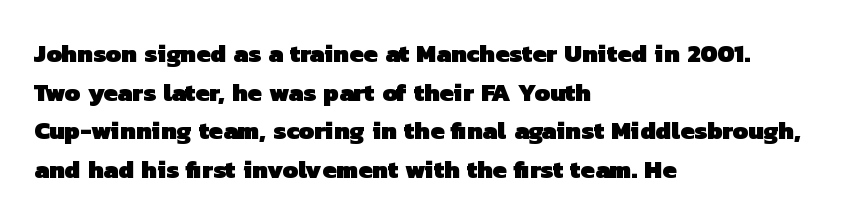
Q: Is the text bold? A: Yes.
Q: Is the text underlined? A: No.
Q: How is the paragraph aligned? A: Left-aligned.
Q: Is the spacing between letters normal or unusually wide? A: Normal.
Q: Is the spacing between lines tight, normal or loose? A: Normal.
